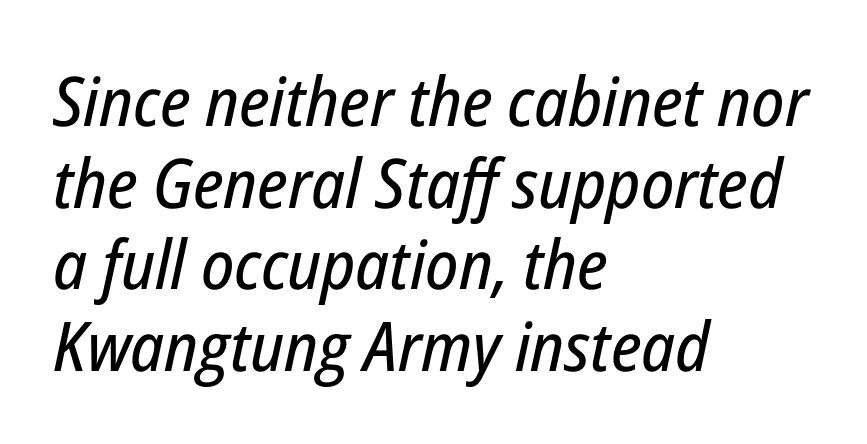
Q: Is the text italic (slanted)? A: Yes, it leans right by about 12 degrees.
Q: Is the text underlined? A: No.
Q: How is the paragraph aligned? A: Left-aligned.
Q: Is the spacing between letters normal or unusually wide? A: Normal.
Q: Width (condensed, normal, or wide)? A: Condensed.
Q: Stroke contrast? A: Low.
Q: x-height? A: Medium.
Q: Monospaced? A: No.
